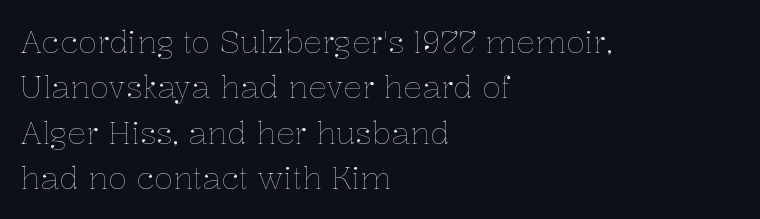
The image shows 31 px thin type, upright; set left-aligned, normal line spacing (1.46x), normal letter spacing, not underlined; low stroke contrast and a medium x-height.
